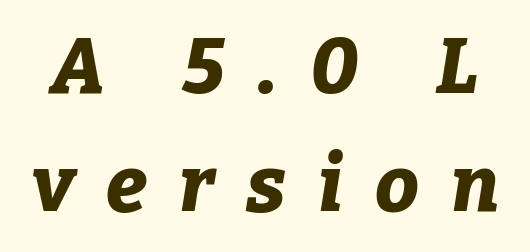
{"italic": "yes", "lean": "right", "slant_degrees": 9, "bold": "yes", "weight": "bold", "width": "normal", "stroke_contrast": "low", "x_height": "medium", "monospaced": "no", "underline": "no", "line_spacing": "normal", "line_spacing_ratio": 1.51, "letter_spacing": "wide", "letter_spacing_em": 0.41, "glyph_px": 78}
